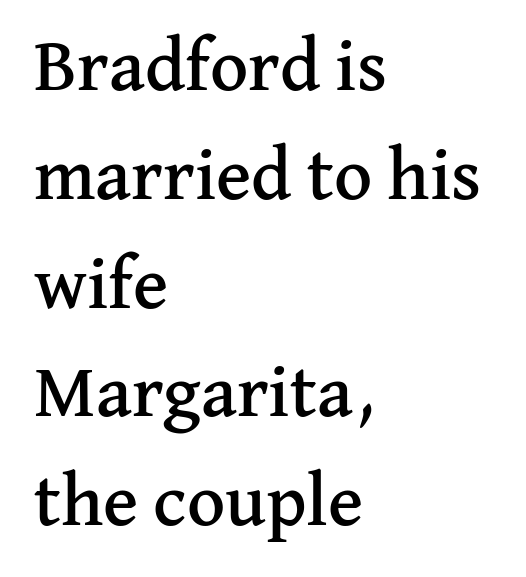
The image shows 74 px serif type, upright; set left-aligned, normal line spacing (1.47x), normal letter spacing, not underlined; medium stroke contrast and a medium x-height.
